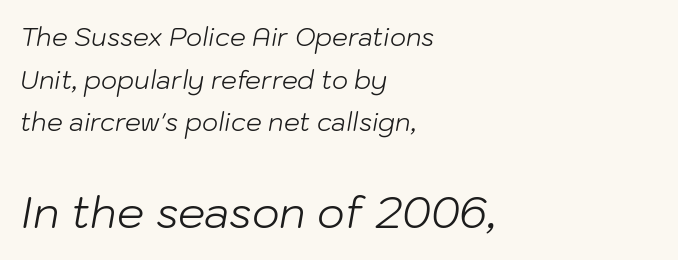
Q: Is the text bold? A: No.
Q: Is the text italic (slanted)? A: Yes, it leans right by about 10 degrees.
Q: Is the text underlined? A: No.
Q: How is the paragraph aligned? A: Left-aligned.
Q: Is the spacing between letters normal or unusually wide? A: Normal.
Q: Which block of text is set in a larger size, the first (top) or the second (bottom)? A: The second (bottom) one.
Q: Width (condensed, normal, or wide)? A: Normal.
Q: Stroke contrast? A: Low.
Q: x-height? A: Medium.
Q: Monospaced? A: No.
